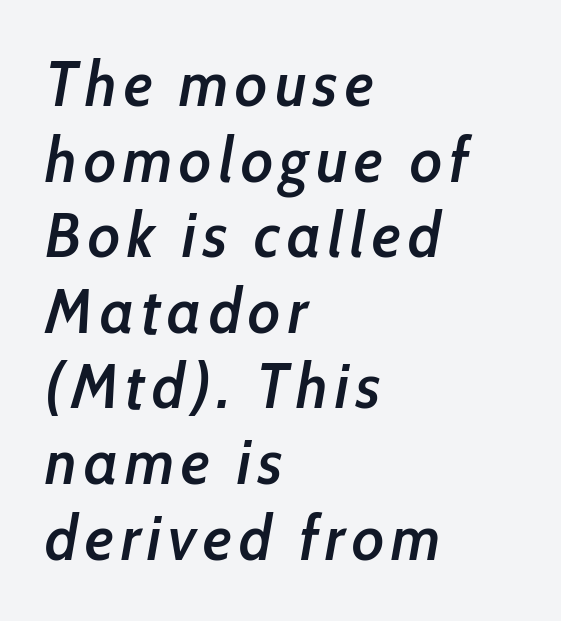
{"italic": "yes", "lean": "right", "slant_degrees": 10, "bold": "semi", "weight": "semibold", "width": "condensed", "stroke_contrast": "low", "x_height": "medium", "monospaced": "no", "underline": "no", "align": "left", "line_spacing_ratio": 1.2, "glyph_px": 63}
